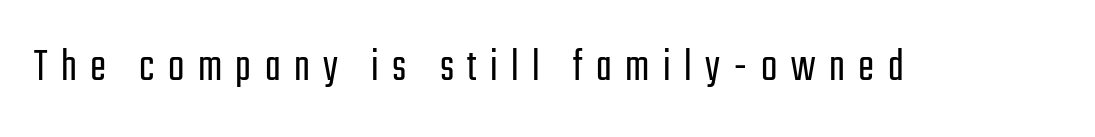
Q: Is the text bold? A: No.
Q: Is the text italic (slanted)? A: No, it is upright.
Q: Is the typeface a serif or a sans-serif typeface? A: Sans-serif.
Q: Is the text underlined? A: No.
Q: Is the spacing between letters normal or unusually wide? A: Unusually wide.
Q: Width (condensed, normal, or wide)? A: Condensed.
Q: Stroke contrast? A: Low.
Q: x-height? A: Medium.
Q: Monospaced? A: No.
